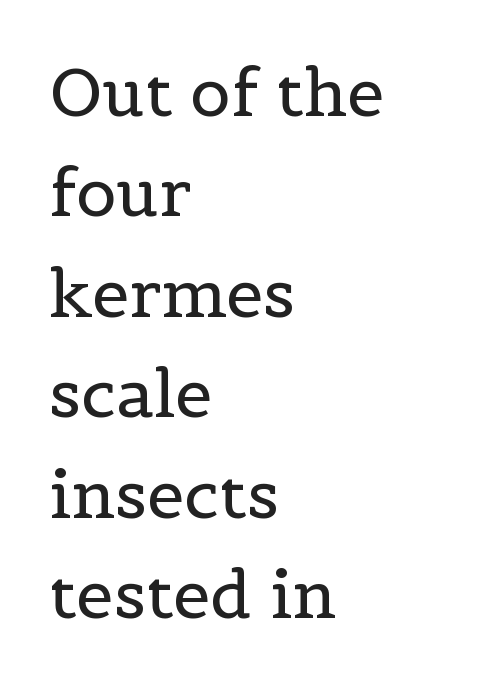
{"serif": "yes", "italic": "no", "bold": "no", "weight": "regular", "width": "normal", "x_height": "medium", "monospaced": "no", "underline": "no", "align": "left", "line_spacing": "normal", "line_spacing_ratio": 1.5, "letter_spacing": "normal", "letter_spacing_em": 0.0, "glyph_px": 67}
